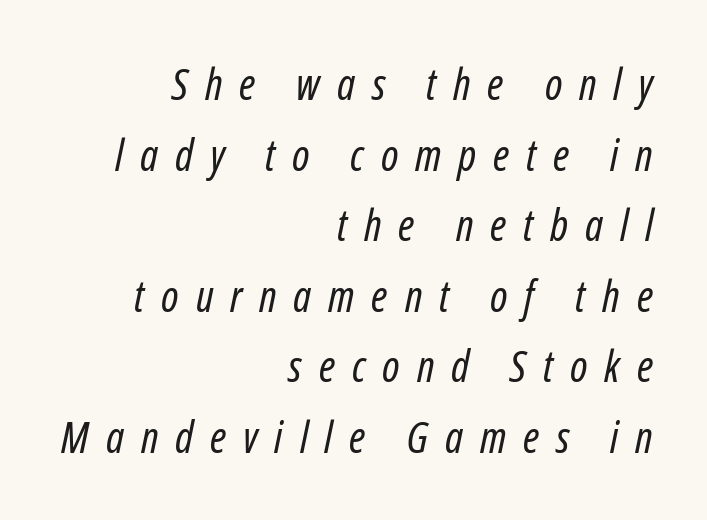
The typesetting does not lean heavy: it is not bold. Horizontal bands of white between lines are of average thickness. The paragraph has a hard right edge and a soft left edge. Compared with ordinary roman type, these characters are visibly tilted.
